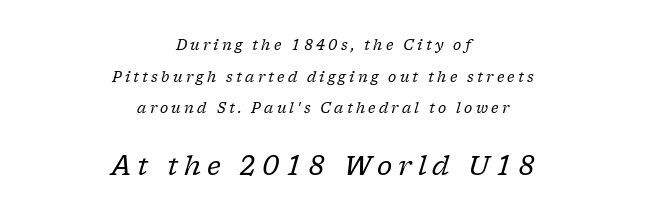
{"italic": "yes", "lean": "right", "slant_degrees": 17, "bold": "no", "underline": "no", "align": "center", "line_spacing": "loose", "line_spacing_ratio": 2.26, "letter_spacing": "wide", "letter_spacing_em": 0.23, "larger_block": "second", "size_ratio": 1.86, "glyph_px": 26}
